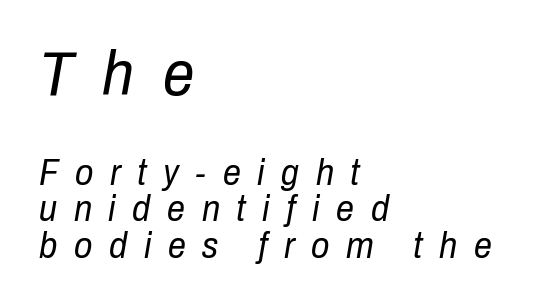
The image shows 63 px regular-weight, condensed type, italic (leaning right); set left-aligned, tight line spacing (1.01x), unusually wide letter spacing (+0.46 em), not underlined; the first (top) block is 1.75x larger; low stroke contrast and a medium x-height.
